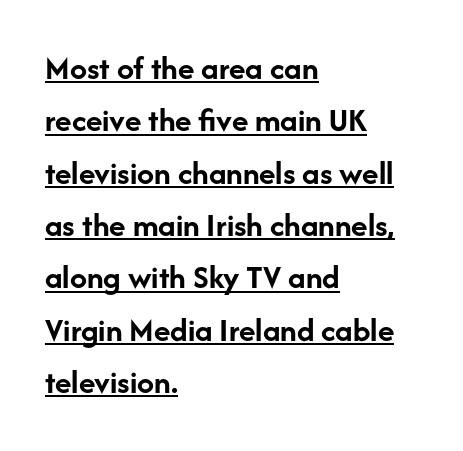
{"serif": "no", "italic": "no", "bold": "yes", "weight": "semibold", "width": "normal", "stroke_contrast": "low", "x_height": "medium", "monospaced": "no", "underline": "yes", "align": "left", "line_spacing": "normal", "line_spacing_ratio": 1.54, "letter_spacing": "normal", "letter_spacing_em": 0.0, "glyph_px": 34}
